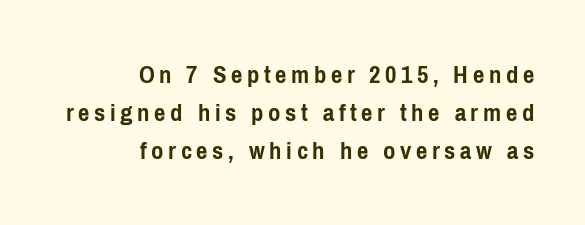
Evenly set lines give the paragraph a standard silhouette. Heavy-handed strokes throughout: this text is bold. Every row of glyphs terminates at an identical x-position on the right. Plain, unruled lines of type. The typography opts for an upright posture over an oblique one.
